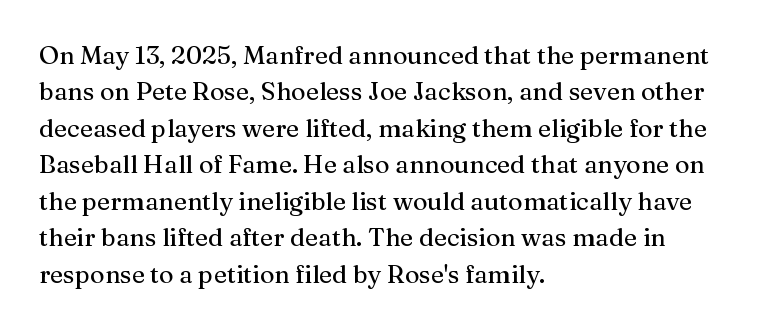
The image shows 25 px text type, upright; set left-aligned, normal line spacing (1.46x), normal letter spacing, not underlined.
